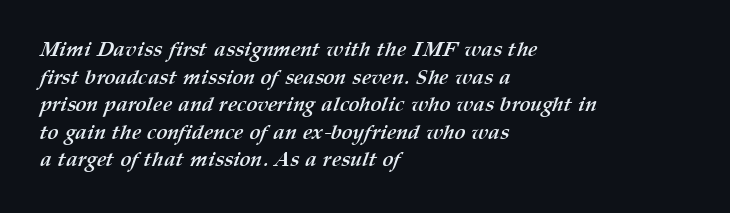
Q: Is the text bold? A: Yes.
Q: Is the text underlined? A: No.
Q: How is the paragraph aligned? A: Left-aligned.
Q: Is the spacing between letters normal or unusually wide? A: Normal.
Q: Is the spacing between lines tight, normal or loose? A: Normal.
